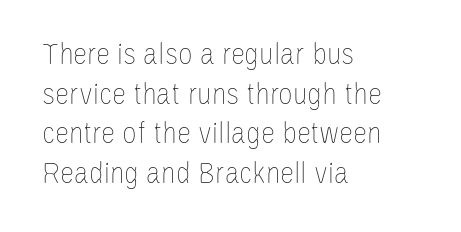
{"italic": "no", "bold": "no", "weight": "thin", "width": "condensed", "stroke_contrast": "low", "x_height": "large", "monospaced": "no", "underline": "no", "align": "left", "line_spacing_ratio": 1.24, "letter_spacing": "normal", "letter_spacing_em": 0.0, "glyph_px": 32}
